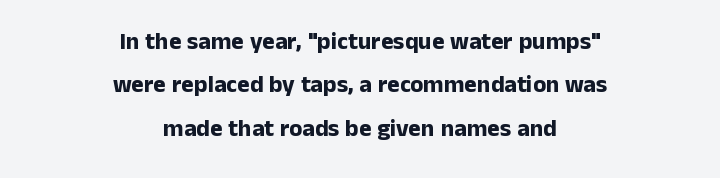
{"italic": "no", "bold": "yes", "underline": "no", "align": "center", "line_spacing_ratio": 1.81, "letter_spacing": "normal", "letter_spacing_em": 0.0, "glyph_px": 24}
